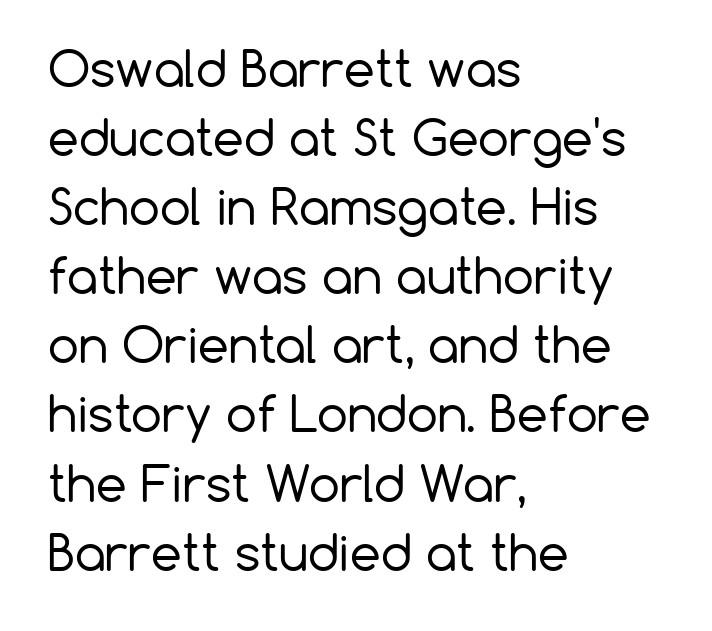
Q: Is the text bold? A: No.
Q: Is the text italic (slanted)? A: No, it is upright.
Q: Is the typeface a serif or a sans-serif typeface? A: Sans-serif.
Q: Is the text underlined? A: No.
Q: How is the paragraph aligned? A: Left-aligned.
Q: Is the spacing between letters normal or unusually wide? A: Normal.
Q: Is the spacing between lines tight, normal or loose? A: Normal.
Q: Width (condensed, normal, or wide)? A: Normal.
Q: Stroke contrast? A: Low.
Q: x-height? A: Medium.
Q: Monospaced? A: No.
